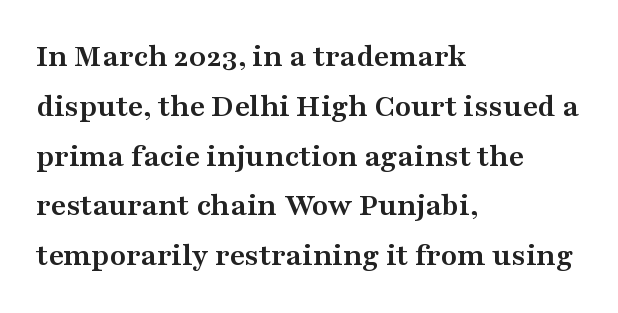
{"serif": "yes", "italic": "no", "bold": "yes", "weight": "semibold", "width": "wide", "stroke_contrast": "medium", "x_height": "medium", "monospaced": "no", "underline": "no", "align": "left", "line_spacing": "normal", "line_spacing_ratio": 1.51, "letter_spacing": "normal", "letter_spacing_em": 0.0, "glyph_px": 33}
